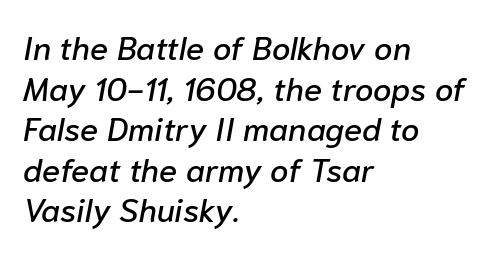
{"italic": "yes", "lean": "right", "slant_degrees": 10, "width": "normal", "stroke_contrast": "low", "x_height": "medium", "monospaced": "no", "underline": "no", "align": "left", "line_spacing_ratio": 1.23, "letter_spacing": "normal", "letter_spacing_em": 0.0, "glyph_px": 33}
